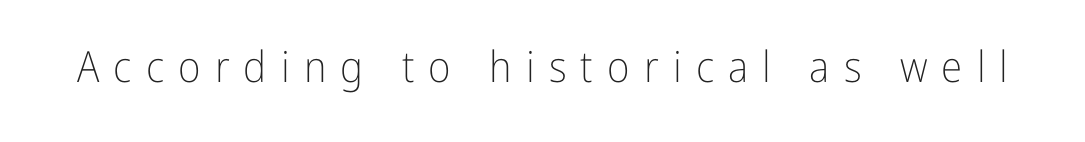
The image shows 43 px light, condensed sans-serif type, upright; set unusually wide letter spacing (+0.33 em), not underlined; low stroke contrast and a medium x-height.
